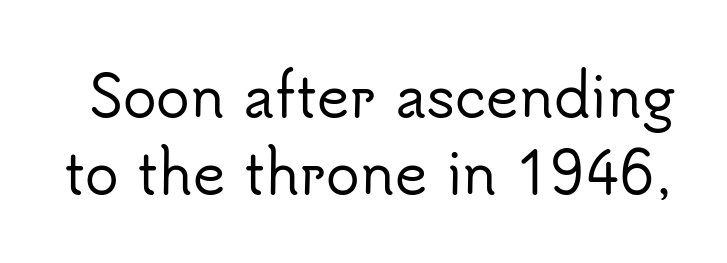
Q: Is the text italic (slanted)? A: No, it is upright.
Q: Is the typeface a serif or a sans-serif typeface? A: Sans-serif.
Q: Is the text underlined? A: No.
Q: Is the spacing between letters normal or unusually wide? A: Normal.
Q: Is the spacing between lines tight, normal or loose? A: Normal.
Q: Width (condensed, normal, or wide)? A: Normal.
Q: Stroke contrast? A: Low.
Q: x-height? A: Small.
Q: Monospaced? A: No.
